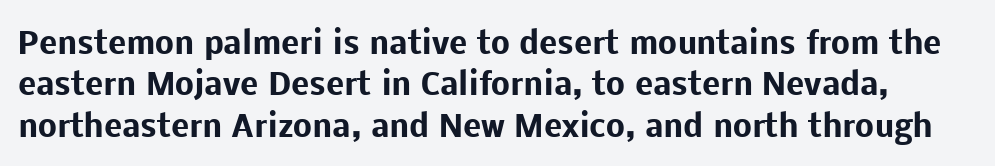
The image shows 30 px heavy sans-serif type, upright; set normal line spacing (1.38x), normal letter spacing, not underlined; low stroke contrast and a medium x-height.
